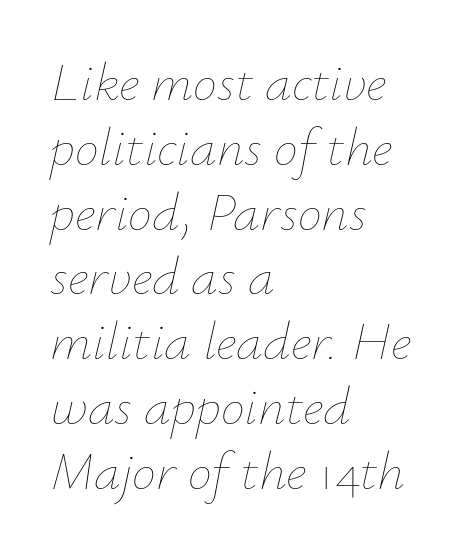
The image shows 54 px thin type, italic (leaning right); set left-aligned, line spacing 1.2x, normal letter spacing, not underlined; low stroke contrast and a small x-height.
